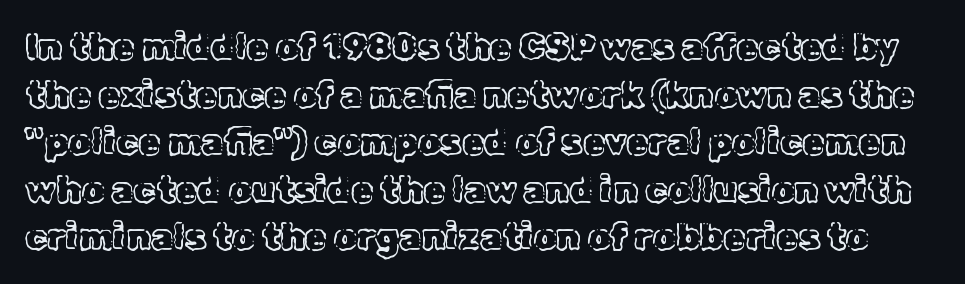
No extra tracking has been applied to these lines. Vertical spacing — default. Each letter keeps its own natural width here, so spacing adapts to shape. Only glyphs here, with clear space below each row. Italic: no, the glyphs are upright roman.
